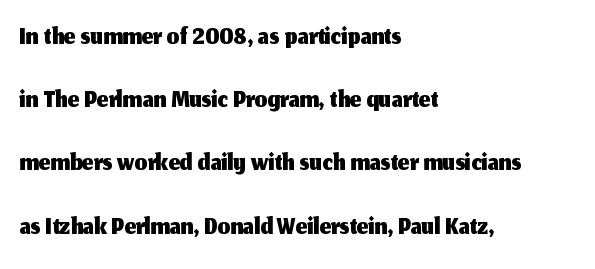
Q: Is the text italic (slanted)? A: No, it is upright.
Q: Is the typeface a serif or a sans-serif typeface? A: Sans-serif.
Q: Is the text underlined? A: No.
Q: How is the paragraph aligned? A: Left-aligned.
Q: Is the spacing between letters normal or unusually wide? A: Normal.
Q: Is the spacing between lines tight, normal or loose? A: Normal.
Q: Width (condensed, normal, or wide)? A: Normal.
Q: Stroke contrast? A: Medium.
Q: x-height? A: Medium.
Q: Monospaced? A: No.
